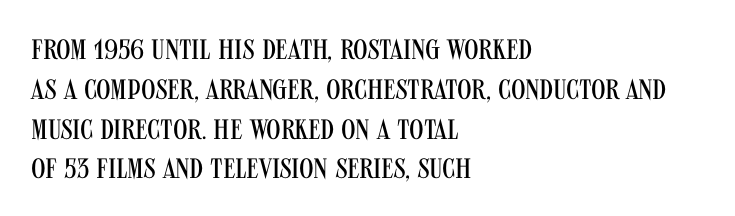
{"serif": "no", "italic": "no", "bold": "no", "weight": "regular", "width": "condensed", "stroke_contrast": "medium", "x_height": "large", "monospaced": "no", "underline": "no", "align": "left", "line_spacing": "normal", "line_spacing_ratio": 1.42, "letter_spacing": "normal", "letter_spacing_em": 0.0, "glyph_px": 28}
